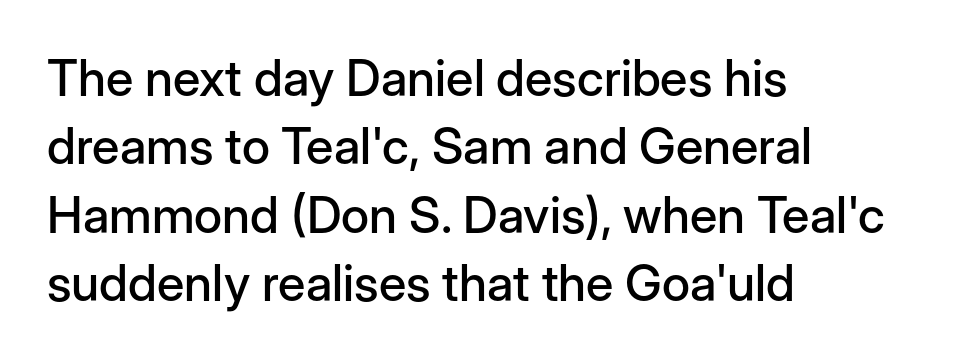
{"serif": "no", "italic": "no", "width": "normal", "stroke_contrast": "low", "x_height": "medium", "monospaced": "no", "underline": "no", "align": "left", "line_spacing": "normal", "line_spacing_ratio": 1.37, "letter_spacing": "normal", "letter_spacing_em": 0.0, "glyph_px": 50}
